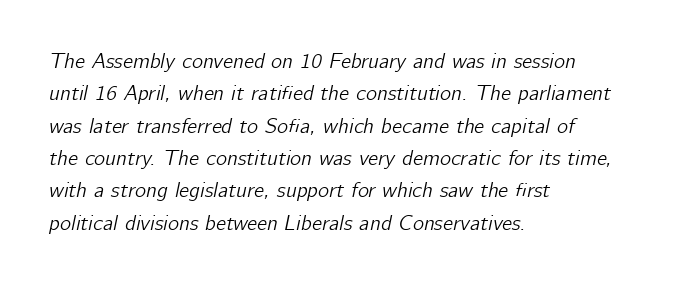
Q: Is the text italic (slanted)? A: Yes, it leans right by about 12 degrees.
Q: Is the text underlined? A: No.
Q: How is the paragraph aligned? A: Left-aligned.
Q: Is the spacing between letters normal or unusually wide? A: Normal.
Q: Is the spacing between lines tight, normal or loose? A: Normal.
